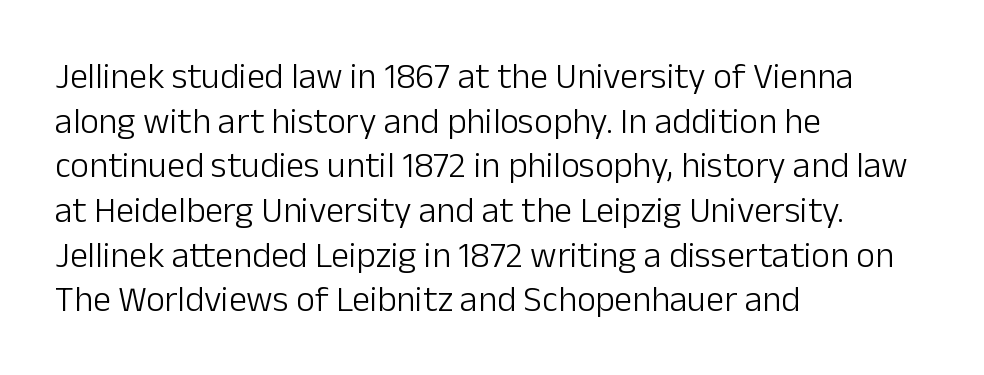
It's the straight-up-and-down kind of type. Type without underlining. Tracking value appears to be zero — textbook default spacing. The passage shown is not bold in any degree.
